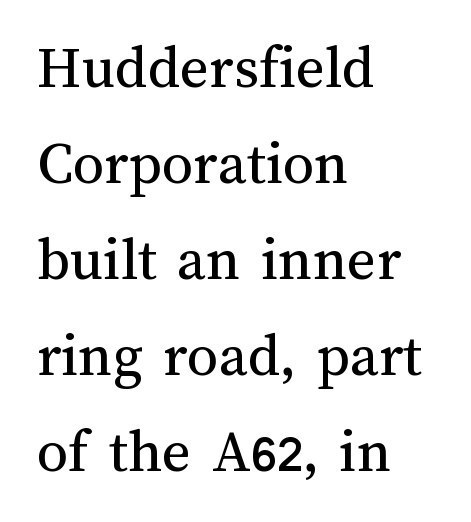
Q: Is the text bold? A: No.
Q: Is the text italic (slanted)? A: No, it is upright.
Q: Is the text underlined? A: No.
Q: How is the paragraph aligned? A: Left-aligned.
Q: Is the spacing between letters normal or unusually wide? A: Normal.
Q: Is the spacing between lines tight, normal or loose? A: Normal.
Q: Width (condensed, normal, or wide)? A: Normal.
Q: Stroke contrast? A: Medium.
Q: x-height? A: Medium.
Q: Monospaced? A: No.
